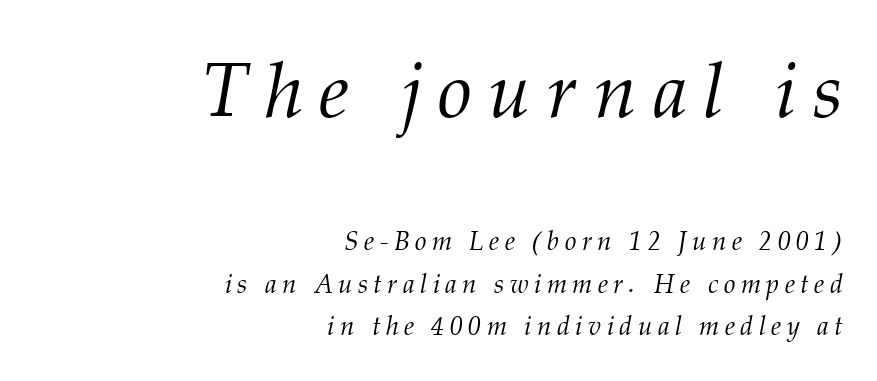
{"serif": "yes", "italic": "yes", "lean": "right", "slant_degrees": 12, "bold": "no", "weight": "light", "width": "normal", "stroke_contrast": "medium", "x_height": "medium", "monospaced": "no", "underline": "no", "align": "right", "line_spacing": "normal", "line_spacing_ratio": 1.64, "letter_spacing": "wide", "letter_spacing_em": 0.21, "larger_block": "first", "size_ratio": 2.96, "glyph_px": 77}
